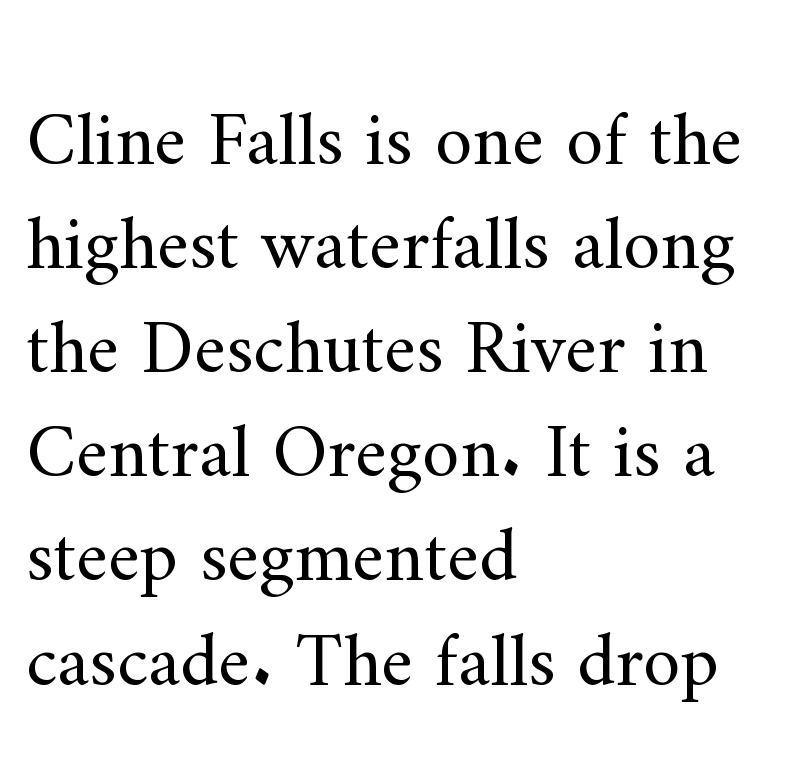
Examine the stroke ends and you'll spot serifs. This sample has the flowing, uneven cadence of proportional lettering. The font is comparable to plain body text, perhaps lighter. The letters stand upright; this is a roman face.
